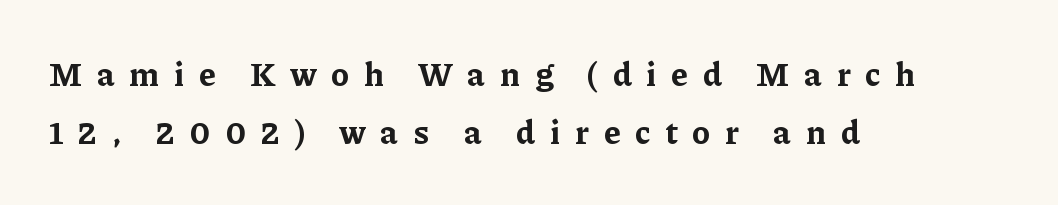
Q: Is the text bold? A: Yes.
Q: Is the text italic (slanted)? A: No, it is upright.
Q: Is the typeface a serif or a sans-serif typeface? A: Serif.
Q: Is the text underlined? A: No.
Q: How is the paragraph aligned? A: Left-aligned.
Q: Is the spacing between letters normal or unusually wide? A: Unusually wide.
Q: Width (condensed, normal, or wide)? A: Normal.
Q: Stroke contrast? A: Low.
Q: x-height? A: Medium.
Q: Monospaced? A: No.
